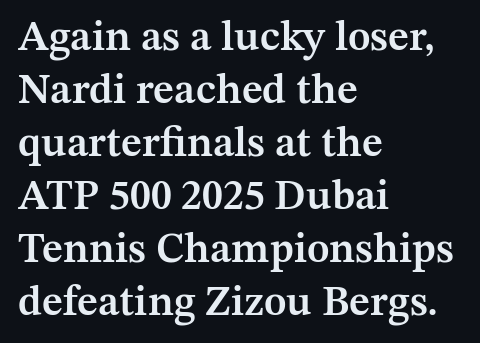
The image shows 42 px semibold serif type, upright; set left-aligned, normal line spacing (1.26x), normal letter spacing, not underlined; medium stroke contrast and a medium x-height.
